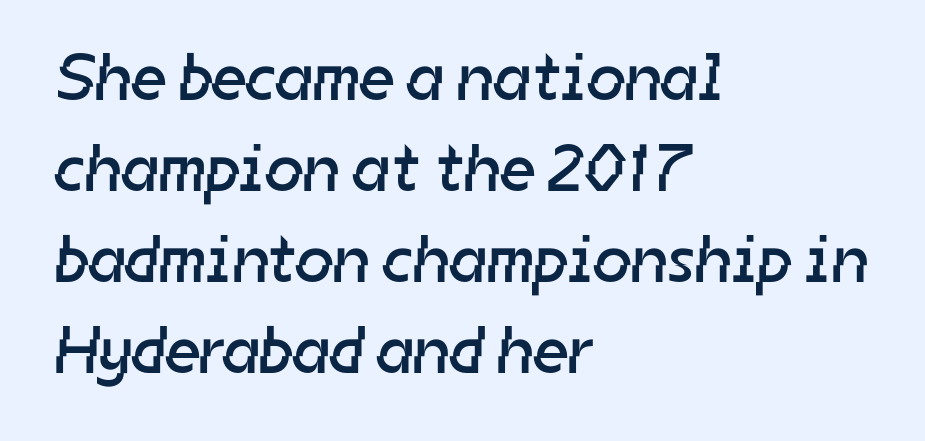
The image shows 67 px regular-weight sans-serif type; set left-aligned, normal line spacing (1.36x), normal letter spacing, not underlined; low stroke contrast and a medium x-height.
